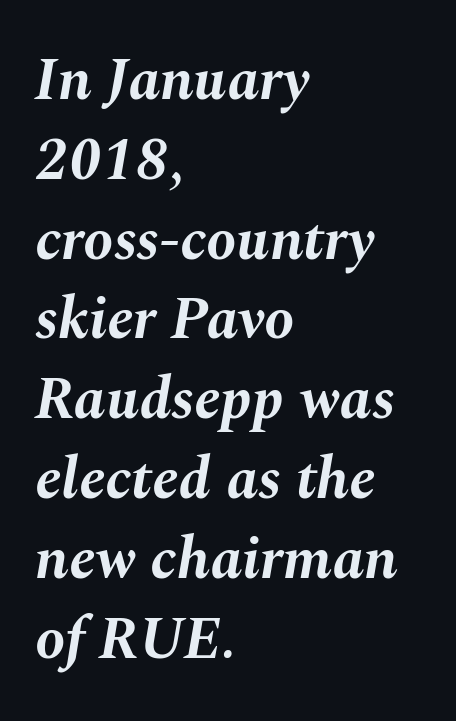
The typography opts for an oblique posture over an upright one. The area under the type is left untouched. The face used here is proportionally spaced, like ordinary book or web type. The font is running at its bold setting. These lines stack with their left ends in a neat column.
